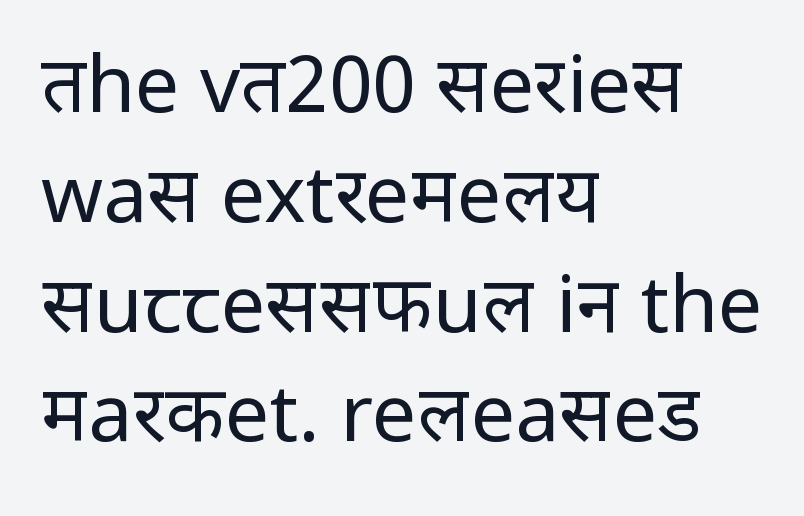
Q: Is the text bold? A: No.
Q: Is the text italic (slanted)? A: No, it is upright.
Q: Is the typeface a serif or a sans-serif typeface? A: Sans-serif.
Q: Is the text underlined? A: No.
Q: How is the paragraph aligned? A: Left-aligned.
Q: Is the spacing between letters normal or unusually wide? A: Normal.
Q: Is the spacing between lines tight, normal or loose? A: Normal.
Q: Width (condensed, normal, or wide)? A: Normal.
Q: Stroke contrast? A: Low.
Q: x-height? A: Medium.
Q: Monospaced? A: No.
